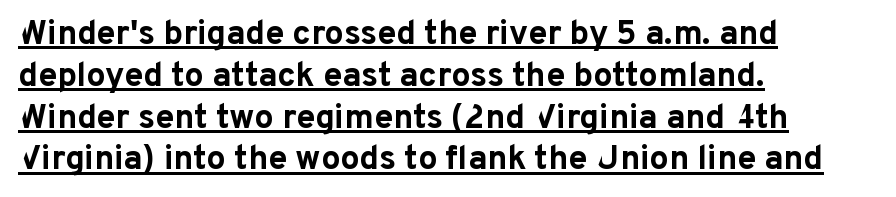
These lines carry a lot of weight — the face is fully bold. The passage shown is typed in a proportional face where columns would drift. I'd call this a sans setting — the letters go barefoot. If you drew a line through each stem, it would be perfectly vertical. This sample carries an underscore along the baseline area. Letter spacing: default.
